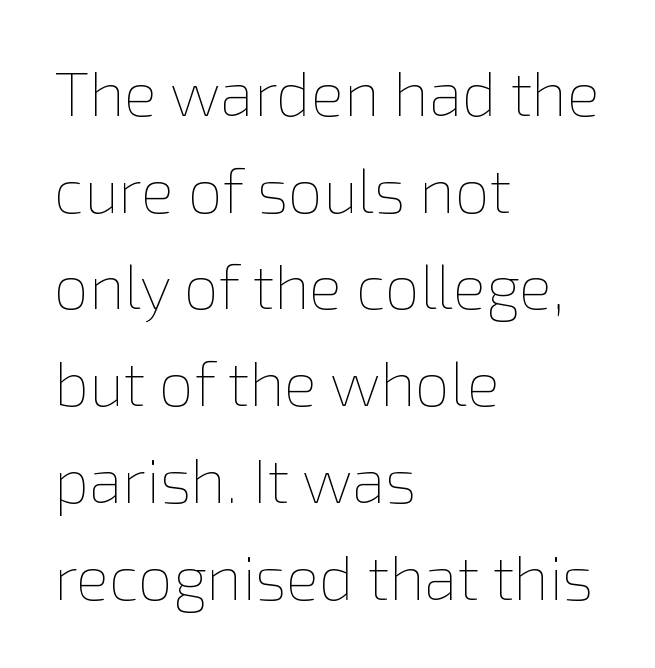
This is the regular roman posture of the typeface. Do the characters align in a grid? No, the font is proportional. The passage is arranged the way most books set body copy — flush left. Tracking value appears to be zero — textbook default spacing. Quick note: interline space is typical. The typesetting does not lean heavy: it is not bold.
